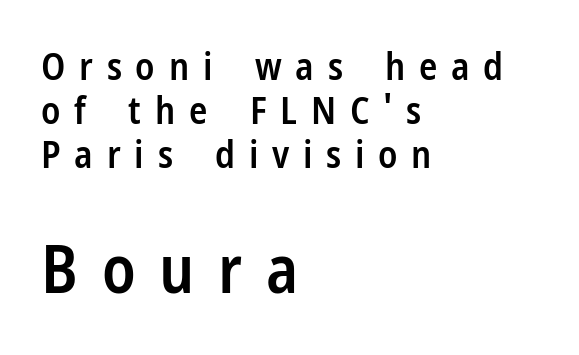
Q: Is the text bold? A: Semi-bold.
Q: Is the text italic (slanted)? A: No, it is upright.
Q: Is the typeface a serif or a sans-serif typeface? A: Sans-serif.
Q: Is the text underlined? A: No.
Q: How is the paragraph aligned? A: Left-aligned.
Q: Is the spacing between letters normal or unusually wide? A: Unusually wide.
Q: Which block of text is set in a larger size, the first (top) or the second (bottom)? A: The second (bottom) one.
Q: Width (condensed, normal, or wide)? A: Condensed.
Q: Stroke contrast? A: Low.
Q: x-height? A: Medium.
Q: Monospaced? A: No.
